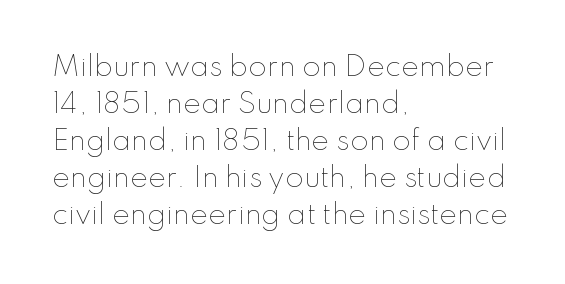
Q: Is the text bold? A: No.
Q: Is the text italic (slanted)? A: No, it is upright.
Q: Is the text underlined? A: No.
Q: How is the paragraph aligned? A: Left-aligned.
Q: Is the spacing between letters normal or unusually wide? A: Normal.
Q: Is the spacing between lines tight, normal or loose? A: Normal.
